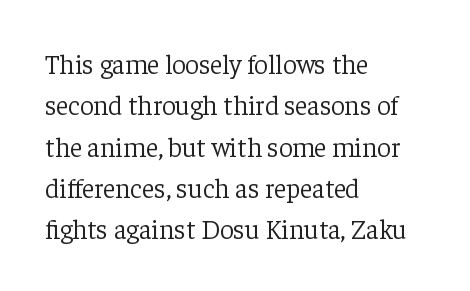
In terms of leading, this rendering sits right in the middle. The lettering stays uniformly vertical, giving the passage a roman look. Decoration check: the copy has no underline. The passage shown is not bold in any degree. How are the letters spaced? Ordinarily, with no added tracking.
